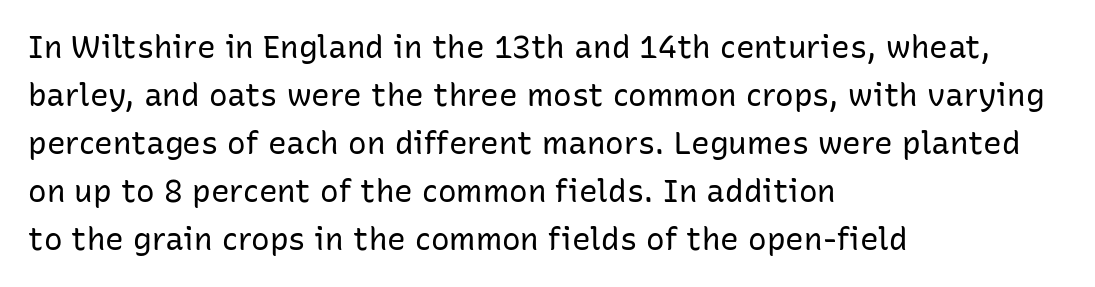
Q: Is the text bold? A: No.
Q: Is the text italic (slanted)? A: No, it is upright.
Q: Is the typeface a serif or a sans-serif typeface? A: Sans-serif.
Q: Is the text underlined? A: No.
Q: How is the paragraph aligned? A: Left-aligned.
Q: Is the spacing between letters normal or unusually wide? A: Normal.
Q: Is the spacing between lines tight, normal or loose? A: Normal.
Q: Width (condensed, normal, or wide)? A: Normal.
Q: Stroke contrast? A: Low.
Q: x-height? A: Medium.
Q: Monospaced? A: No.
